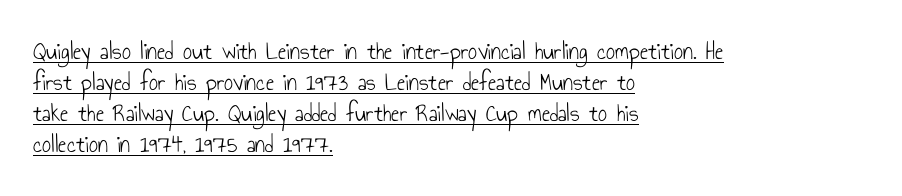
Q: Is the text bold? A: No.
Q: Is the text italic (slanted)? A: No, it is upright.
Q: Is the text underlined? A: Yes.
Q: How is the paragraph aligned? A: Left-aligned.
Q: Is the spacing between letters normal or unusually wide? A: Normal.
